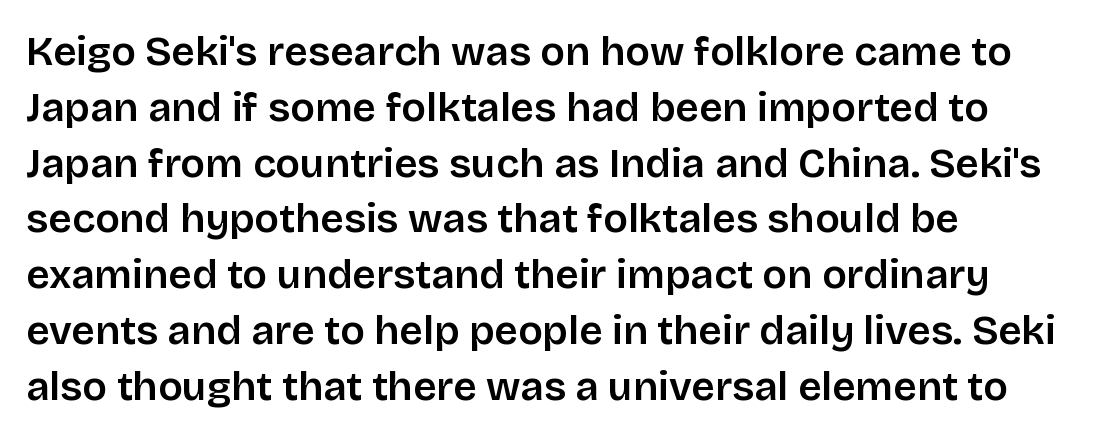
Q: Is the text italic (slanted)? A: No, it is upright.
Q: Is the typeface a serif or a sans-serif typeface? A: Sans-serif.
Q: Is the text underlined? A: No.
Q: How is the paragraph aligned? A: Left-aligned.
Q: Is the spacing between letters normal or unusually wide? A: Normal.
Q: Is the spacing between lines tight, normal or loose? A: Normal.
Q: Width (condensed, normal, or wide)? A: Normal.
Q: Stroke contrast? A: Low.
Q: x-height? A: Large.
Q: Monospaced? A: No.
